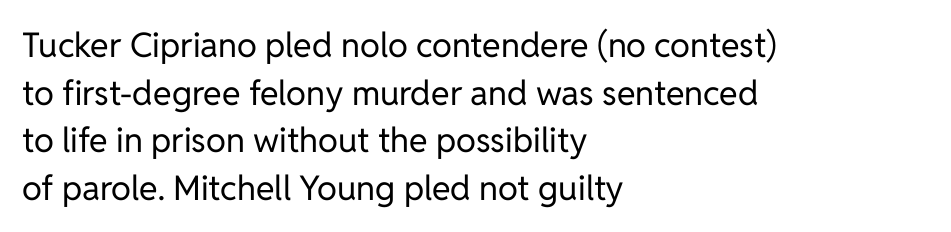
Check the space under the baseline: it is left empty. Weight: not bold — regular or lighter. Proportional: the letters do not fall into vertical columns. If you drew a line through each stem, it would be perfectly vertical. The letters sit at their default tracking, neither squeezed nor spread. Summary of vertical rhythm: regular, with standard interline spacing.
